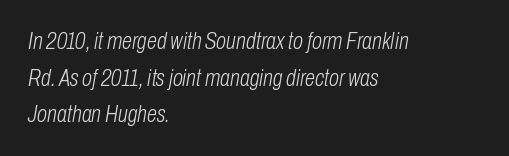
Q: Is the text bold? A: No.
Q: Is the text italic (slanted)? A: Yes, it leans right by about 10 degrees.
Q: Is the text underlined? A: No.
Q: How is the paragraph aligned? A: Left-aligned.
Q: Is the spacing between letters normal or unusually wide? A: Normal.
Q: Is the spacing between lines tight, normal or loose? A: Normal.
